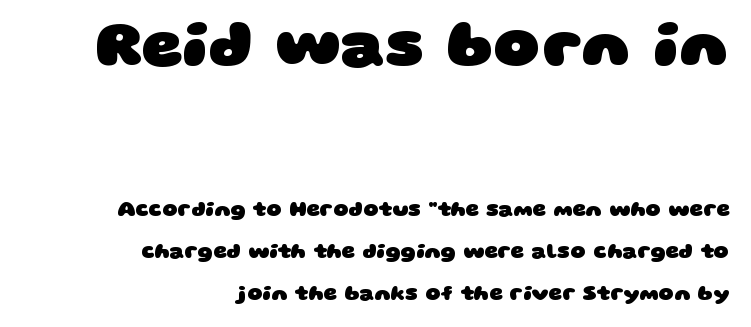
{"serif": "no", "bold": "yes", "weight": "heavy", "width": "wide", "stroke_contrast": "low", "x_height": "large", "monospaced": "no", "underline": "no", "align": "right", "line_spacing": "loose", "line_spacing_ratio": 2.0, "letter_spacing": "normal", "letter_spacing_em": 0.0, "larger_block": "first", "size_ratio": 3.05, "glyph_px": 64}
